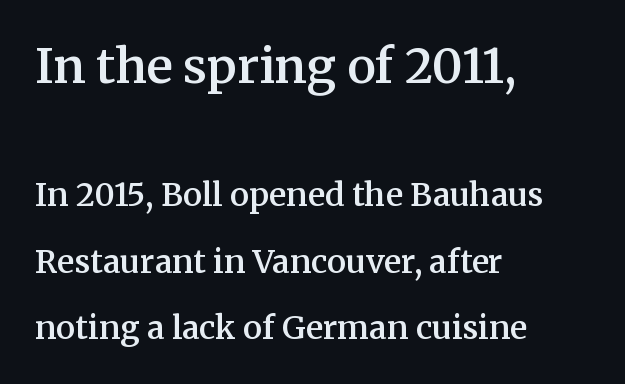
The typeface chosen for these lines features serifs. Vertical strokes here are truly vertical. If you drew a ruler down the left edge, every line would touch it. Strokes here are thickened, but only to semibold level. The glyphs are unaccompanied by any horizontal stroke below them.
